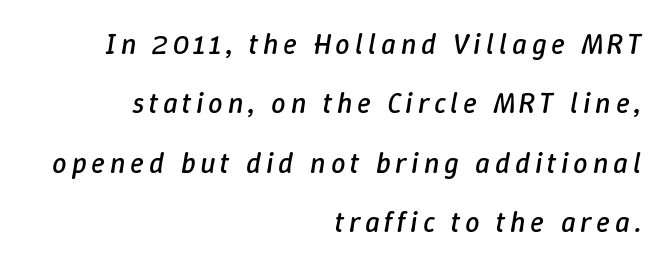
Rendered with sloped, italic letterforms. No extra ink here — the face is not bold. Compared with a flush-left layout, this one pins lines to the opposite, right side. Descenders hang freely into open space. A typesetter would call this proportional, since set widths differ per character. The line-height multiplier appears high, well above default.
